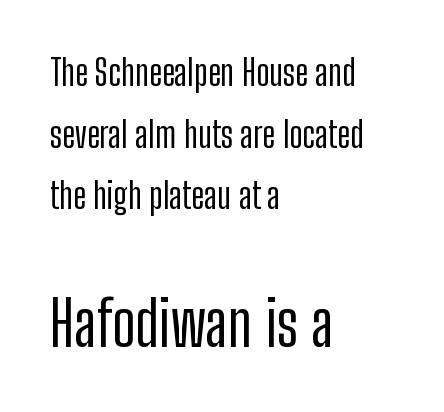
A typesetter would call this proportional, since set widths differ per character. Each word holds together tightly as a unit, with standard inter-letter gaps. One-word summary of the alignment: left. The emphasis by scale lands on block number two, below. What kind of face is this? One without serifs — a sans. The type sits square on the baseline with zero lean.
